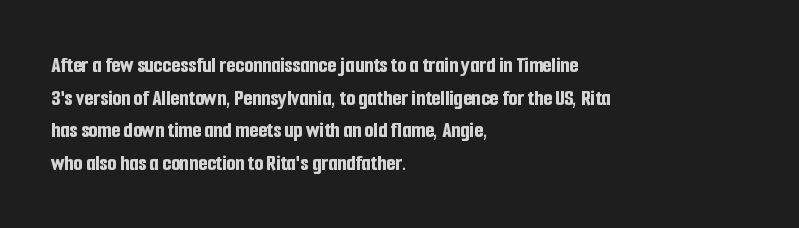
{"italic": "no", "bold": "yes", "underline": "no", "align": "left", "line_spacing": "normal", "line_spacing_ratio": 1.42, "letter_spacing": "normal", "letter_spacing_em": 0.0, "glyph_px": 23}
